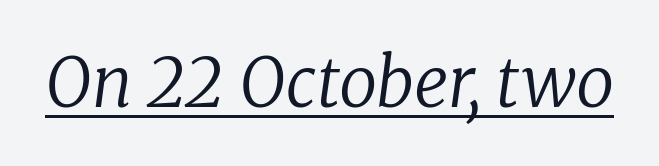
Quick note: underline on. Each letter's strokes conclude with small projecting serifs. Heaviness? Minimal to ordinary, like unemphasized prose. Notice how the stems are inclined rather than vertical — that's the hallmark of italics. The tracking reads as untouched default to a designer's eye. Each letter keeps its own natural width here, so spacing adapts to shape.
